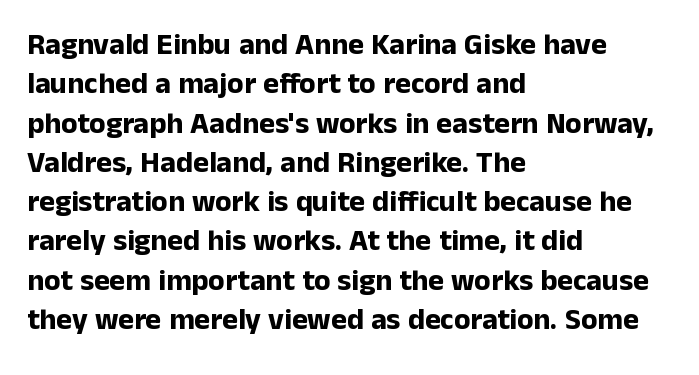
{"serif": "no", "italic": "no", "bold": "yes", "weight": "bold", "width": "normal", "stroke_contrast": "low", "x_height": "medium", "monospaced": "no", "underline": "no", "align": "left", "line_spacing": "normal", "line_spacing_ratio": 1.31, "letter_spacing": "normal", "letter_spacing_em": 0.0, "glyph_px": 30}
